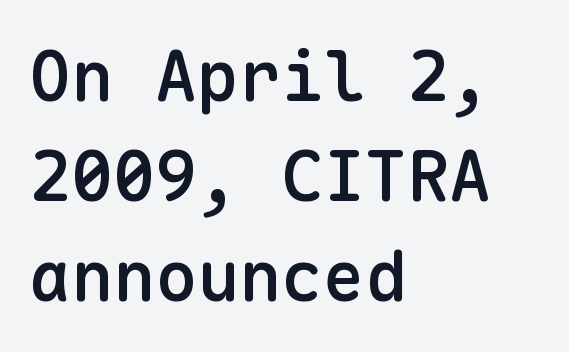
One glance says typical: line gaps are just what's usual. If you drew a line through each stem, it would be perfectly vertical. Fixed-width glyphs throughout — classic coding-font behaviour. The face used here is rendered with its standard letterfit. Stems and bowls a touch heavier than normal — semibold. A sans-serif font was chosen for this passage.
